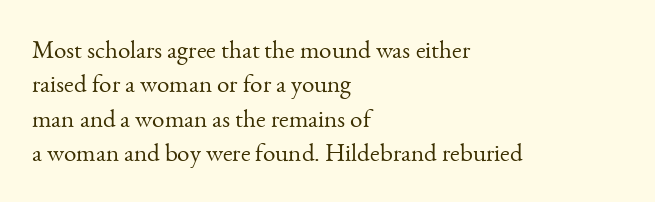
The image shows 25 px text type, upright; set left-aligned, normal line spacing (1.38x), normal letter spacing, not underlined.
